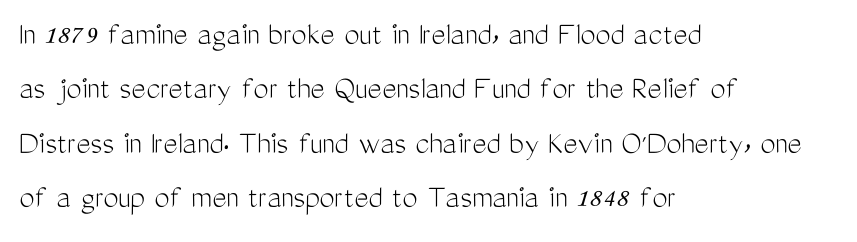
Reading down the block, your eye returns to a fixed left position each line. These lines are rendered in a variable-pitch font. Style check: upright. The glyphs are unaccompanied by any horizontal stroke below them. Font category for this specimen: sans-serif. This sample uses plain, unmodified letter spacing.
